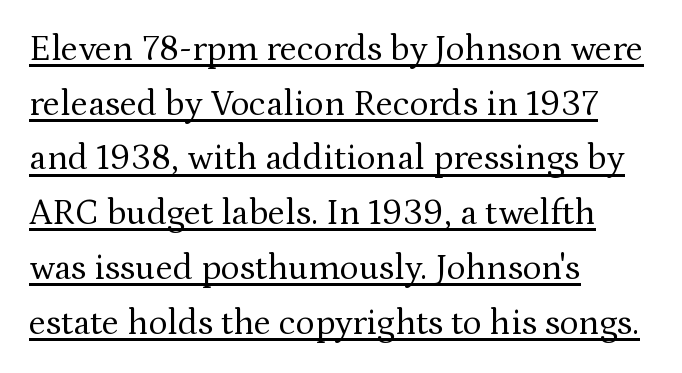
Q: Is the text bold? A: No.
Q: Is the text italic (slanted)? A: No, it is upright.
Q: Is the typeface a serif or a sans-serif typeface? A: Serif.
Q: Is the text underlined? A: Yes.
Q: How is the paragraph aligned? A: Left-aligned.
Q: Is the spacing between letters normal or unusually wide? A: Normal.
Q: Is the spacing between lines tight, normal or loose? A: Normal.
Q: Width (condensed, normal, or wide)? A: Normal.
Q: Stroke contrast? A: Medium.
Q: x-height? A: Medium.
Q: Monospaced? A: No.
